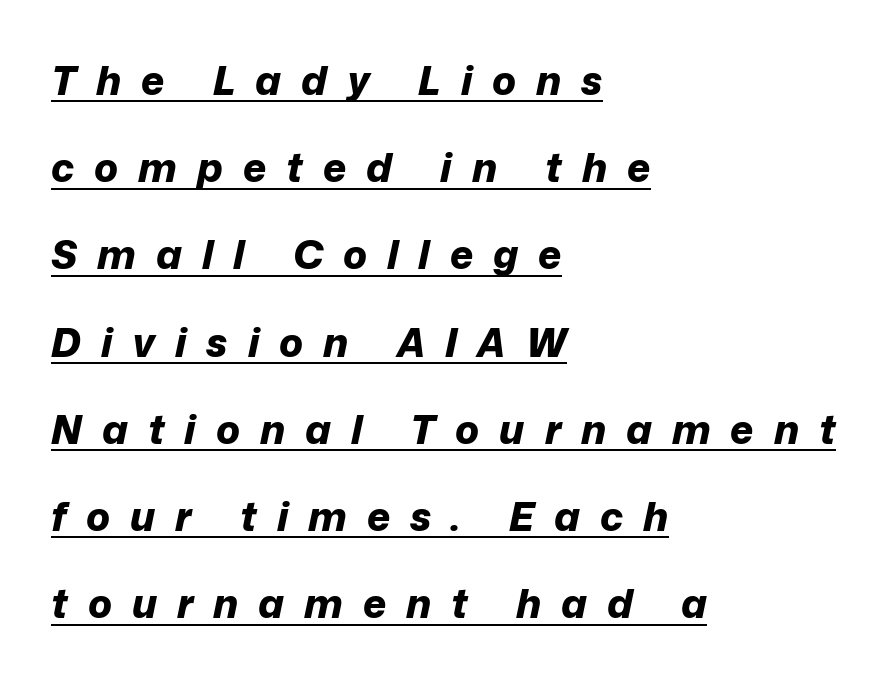
Q: Is the text bold? A: Yes.
Q: Is the text italic (slanted)? A: Yes, it leans right by about 12 degrees.
Q: Is the text underlined? A: Yes.
Q: How is the paragraph aligned? A: Left-aligned.
Q: Is the spacing between letters normal or unusually wide? A: Unusually wide.
Q: Is the spacing between lines tight, normal or loose? A: Loose.
Q: Width (condensed, normal, or wide)? A: Normal.
Q: Stroke contrast? A: Low.
Q: x-height? A: Medium.
Q: Monospaced? A: No.
